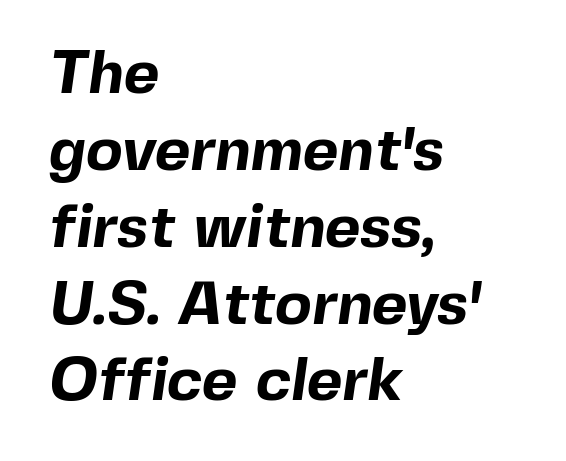
Q: Is the text bold? A: Yes.
Q: Is the typeface a serif or a sans-serif typeface? A: Sans-serif.
Q: Is the text underlined? A: No.
Q: How is the paragraph aligned? A: Left-aligned.
Q: Is the spacing between letters normal or unusually wide? A: Normal.
Q: Is the spacing between lines tight, normal or loose? A: Normal.
Q: Width (condensed, normal, or wide)? A: Normal.
Q: x-height? A: Medium.
Q: Monospaced? A: No.
